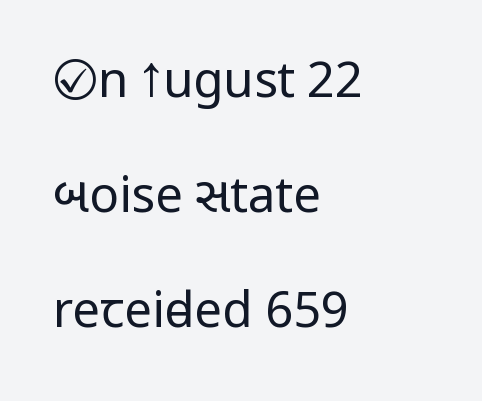
The image shows 49 px regular-weight, condensed sans-serif type, upright; set left-aligned, loose line spacing (2.35x), normal letter spacing, not underlined; low stroke contrast and a large x-height.
